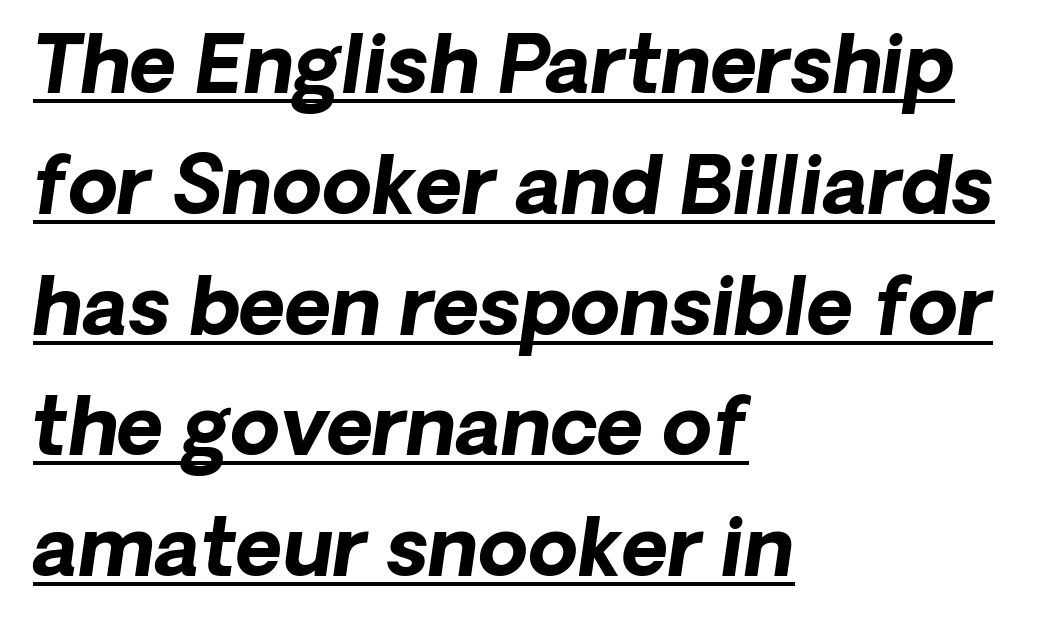
The image shows 80 px bold type, italic (leaning right); set left-aligned, normal line spacing (1.51x), normal letter spacing, underlined; low stroke contrast and a medium x-height.
